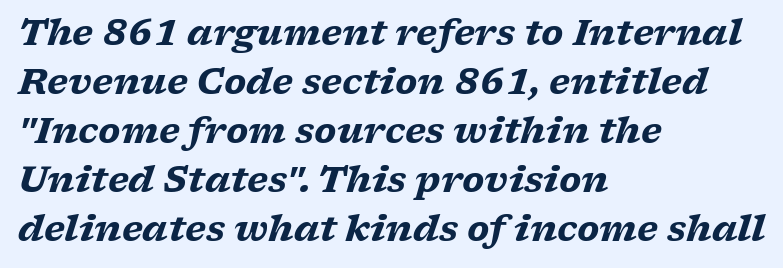
Q: Is the text bold? A: Yes.
Q: Is the text italic (slanted)? A: Yes, it leans right by about 17 degrees.
Q: Is the typeface a serif or a sans-serif typeface? A: Serif.
Q: Is the text underlined? A: No.
Q: How is the paragraph aligned? A: Left-aligned.
Q: Is the spacing between letters normal or unusually wide? A: Normal.
Q: Is the spacing between lines tight, normal or loose? A: Normal.
Q: Width (condensed, normal, or wide)? A: Wide.
Q: Stroke contrast? A: Low.
Q: x-height? A: Medium.
Q: Monospaced? A: No.
